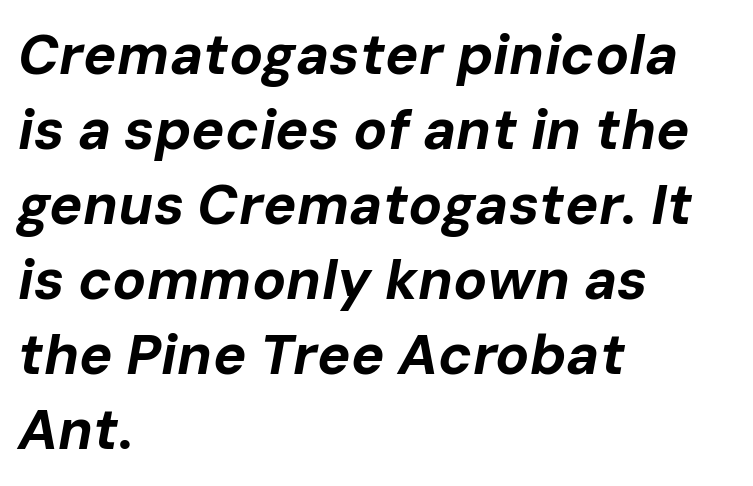
The image shows 56 px bold type, italic (leaning right); set left-aligned, normal line spacing (1.34x), normal letter spacing, not underlined; low stroke contrast and a medium x-height.
